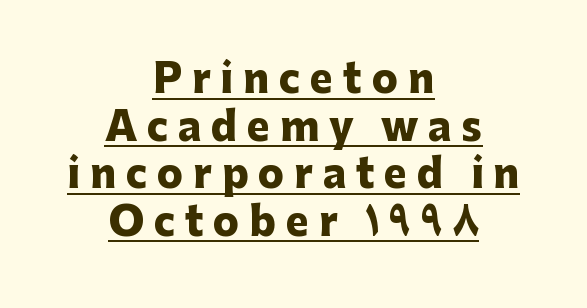
Q: Is the text bold? A: Yes.
Q: Is the text italic (slanted)? A: No, it is upright.
Q: Is the typeface a serif or a sans-serif typeface? A: Sans-serif.
Q: Is the text underlined? A: Yes.
Q: How is the paragraph aligned? A: Centered.
Q: Is the spacing between letters normal or unusually wide? A: Unusually wide.
Q: Width (condensed, normal, or wide)? A: Normal.
Q: Stroke contrast? A: Low.
Q: x-height? A: Medium.
Q: Monospaced? A: No.
